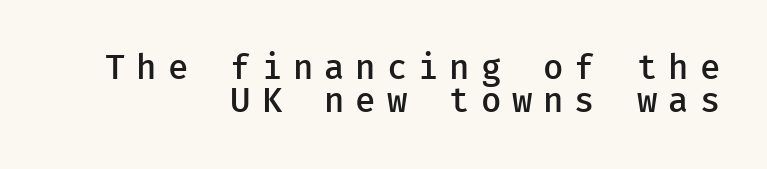
{"serif": "no", "italic": "no", "bold": "semi", "weight": "semibold", "width": "normal", "stroke_contrast": "low", "x_height": "medium", "underline": "no", "align": "right", "line_spacing": "tight", "line_spacing_ratio": 0.96, "letter_spacing": "wide", "letter_spacing_em": 0.32, "glyph_px": 34}
